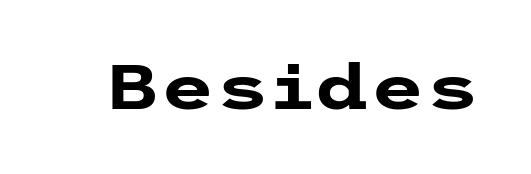
The image shows 63 px heavy, wide sans-serif type, upright; set normal letter spacing, not underlined; low stroke contrast and a medium x-height.
